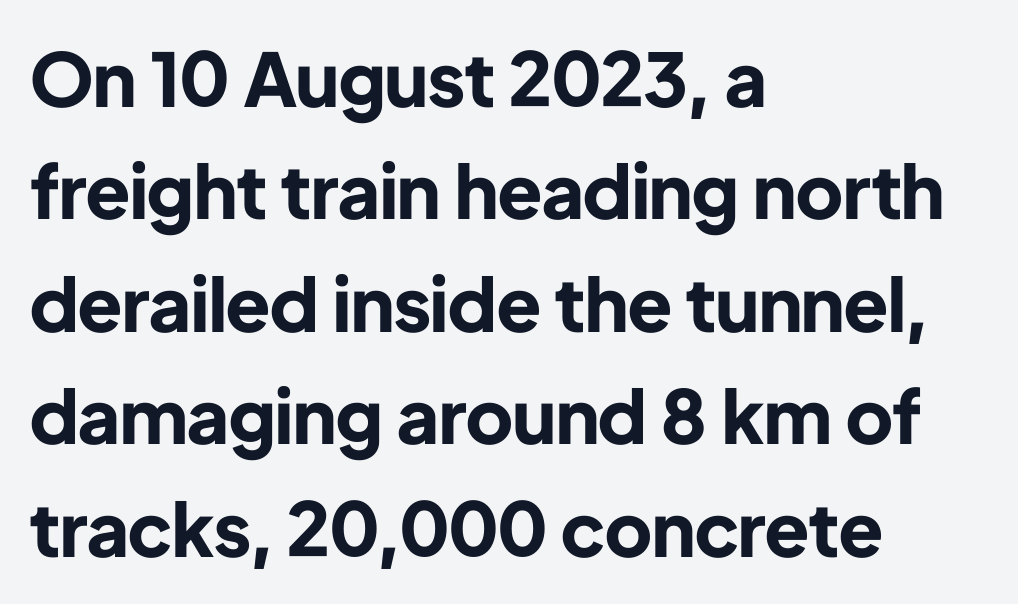
The characters look thick and weighty, a clear bold. Notice how the stems are strictly vertical — no italics here. Quick note: underline off. These lines keep a tight, regular rhythm from letter to letter. Is this a fixed-width face? No — the glyphs have proportional, varying widths.
